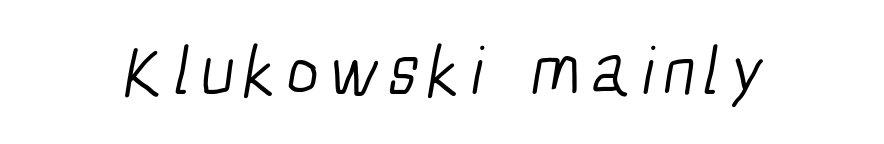
{"serif": "no", "bold": "no", "weight": "light", "width": "condensed", "stroke_contrast": "low", "x_height": "medium", "monospaced": "no", "underline": "no", "glyph_px": 69}
